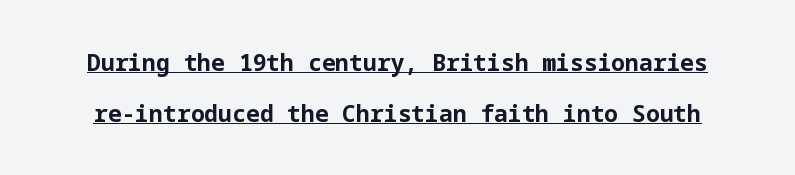
{"italic": "no", "bold": "yes", "underline": "yes", "line_spacing": "loose", "line_spacing_ratio": 2.21, "letter_spacing": "normal", "letter_spacing_em": 0.0, "glyph_px": 23}
